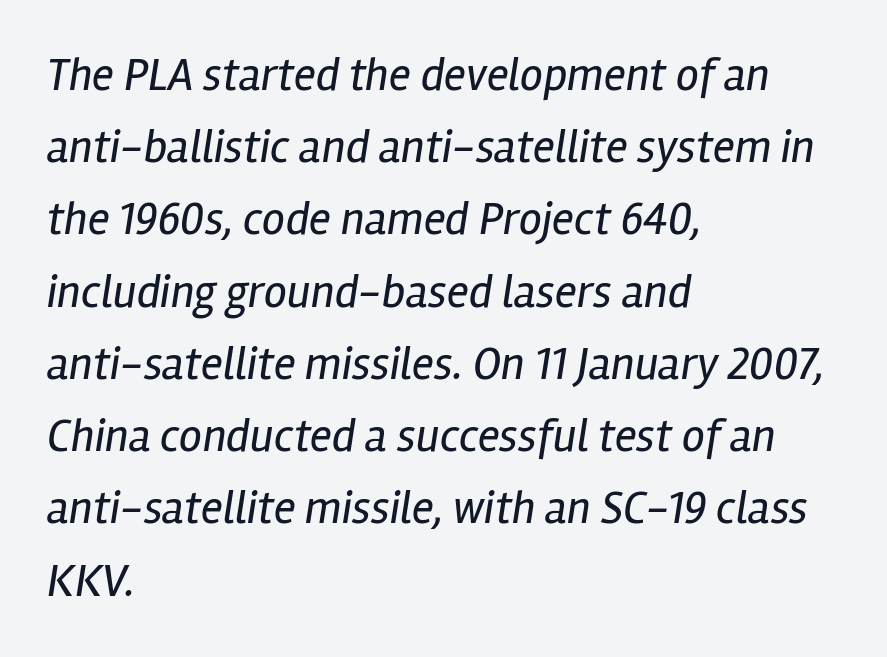
The image shows 46 px regular-weight, condensed type, italic (leaning right); set left-aligned, normal line spacing (1.57x), normal letter spacing, not underlined; low stroke contrast and a medium x-height.
